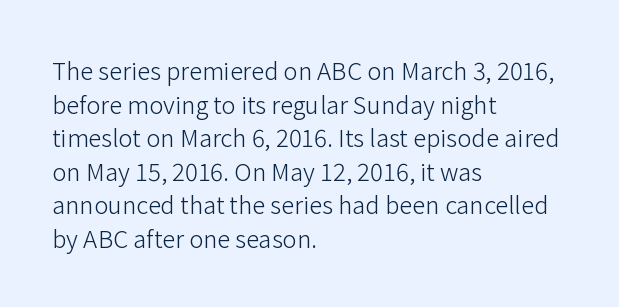
{"italic": "no", "bold": "no", "underline": "no", "align": "left", "line_spacing": "normal", "line_spacing_ratio": 1.4, "letter_spacing": "normal", "letter_spacing_em": 0.0, "glyph_px": 24}
